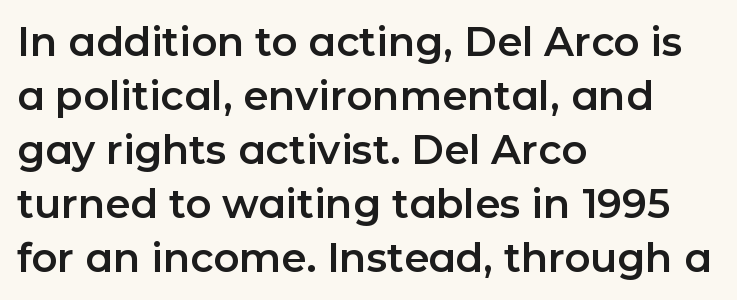
{"serif": "no", "italic": "no", "width": "normal", "stroke_contrast": "low", "x_height": "medium", "monospaced": "no", "underline": "no", "align": "left", "line_spacing": "normal", "line_spacing_ratio": 1.35, "letter_spacing": "normal", "letter_spacing_em": 0.0, "glyph_px": 40}
